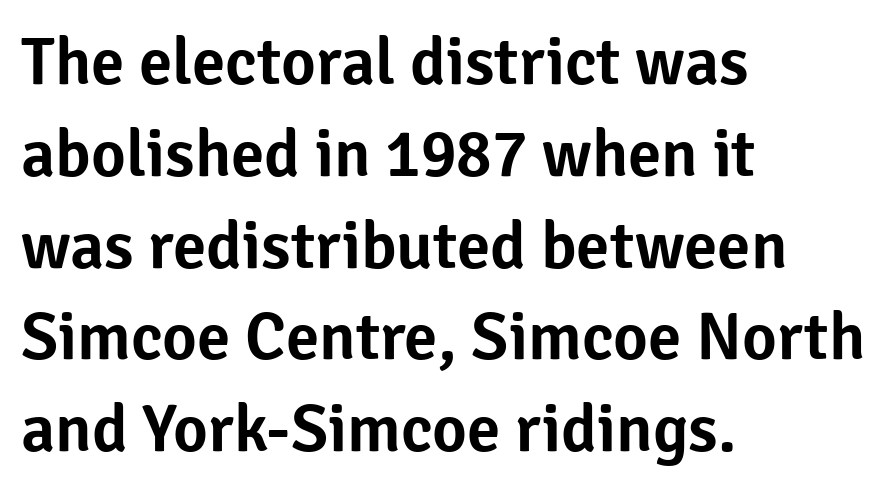
The image shows 67 px sans-serif type, upright; set left-aligned, normal line spacing (1.37x), normal letter spacing, not underlined; low stroke contrast and a medium x-height.
